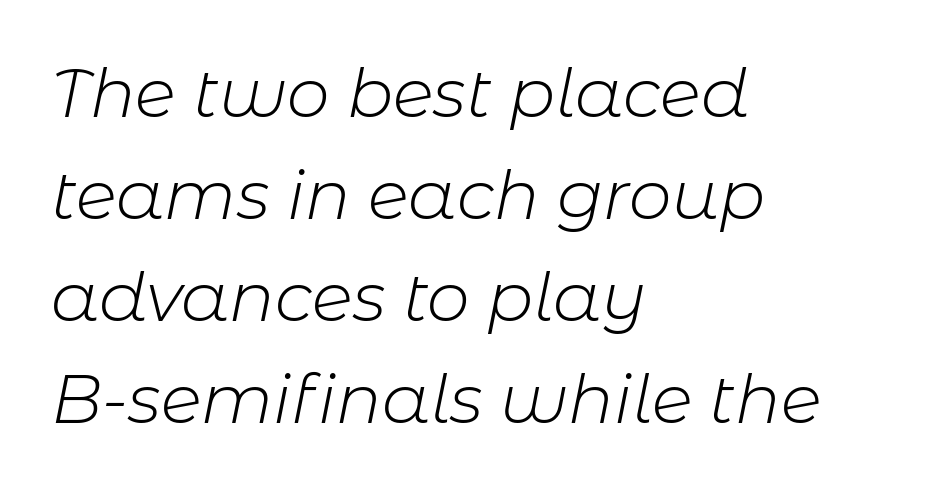
Q: Is the text bold? A: No.
Q: Is the text italic (slanted)? A: Yes, it leans right by about 11 degrees.
Q: Is the text underlined? A: No.
Q: How is the paragraph aligned? A: Left-aligned.
Q: Is the spacing between letters normal or unusually wide? A: Normal.
Q: Is the spacing between lines tight, normal or loose? A: Normal.
Q: Width (condensed, normal, or wide)? A: Normal.
Q: Stroke contrast? A: Low.
Q: x-height? A: Medium.
Q: Monospaced? A: No.
